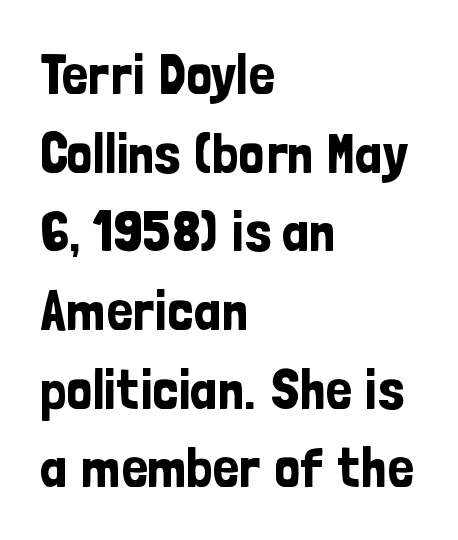
Q: Is the text italic (slanted)? A: No, it is upright.
Q: Is the typeface a serif or a sans-serif typeface? A: Sans-serif.
Q: Is the text underlined? A: No.
Q: How is the paragraph aligned? A: Left-aligned.
Q: Is the spacing between letters normal or unusually wide? A: Normal.
Q: Is the spacing between lines tight, normal or loose? A: Normal.
Q: Width (condensed, normal, or wide)? A: Condensed.
Q: Stroke contrast? A: Low.
Q: x-height? A: Medium.
Q: Monospaced? A: No.
